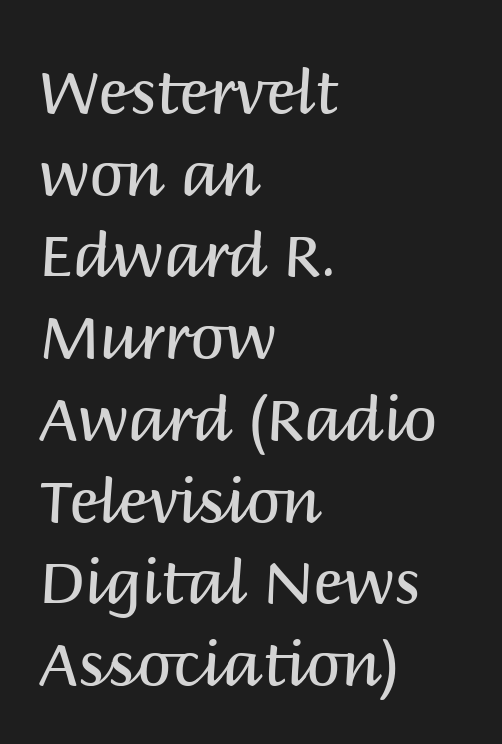
The image shows 61 px regular-weight sans-serif type; set left-aligned, normal line spacing (1.34x), normal letter spacing, not underlined; medium stroke contrast and a large x-height.
